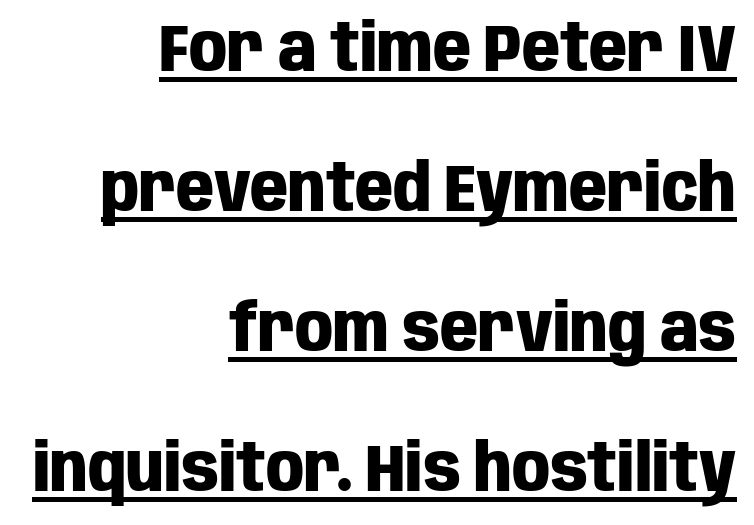
Q: Is the text bold? A: Yes.
Q: Is the text italic (slanted)? A: No, it is upright.
Q: Is the typeface a serif or a sans-serif typeface? A: Sans-serif.
Q: Is the text underlined? A: Yes.
Q: How is the paragraph aligned? A: Right-aligned.
Q: Is the spacing between letters normal or unusually wide? A: Normal.
Q: Is the spacing between lines tight, normal or loose? A: Loose.
Q: Width (condensed, normal, or wide)? A: Condensed.
Q: Stroke contrast? A: Low.
Q: x-height? A: Large.
Q: Monospaced? A: No.
